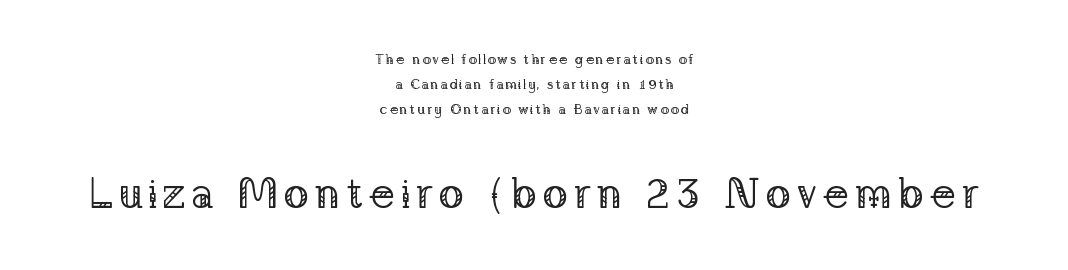
Q: Is the text bold? A: No.
Q: Is the text italic (slanted)? A: No, it is upright.
Q: Is the typeface a serif or a sans-serif typeface? A: Serif.
Q: Is the text underlined? A: No.
Q: How is the paragraph aligned? A: Centered.
Q: Which block of text is set in a larger size, the first (top) or the second (bottom)? A: The second (bottom) one.
Q: Width (condensed, normal, or wide)? A: Normal.
Q: Stroke contrast? A: Low.
Q: x-height? A: Medium.
Q: Monospaced? A: No.
